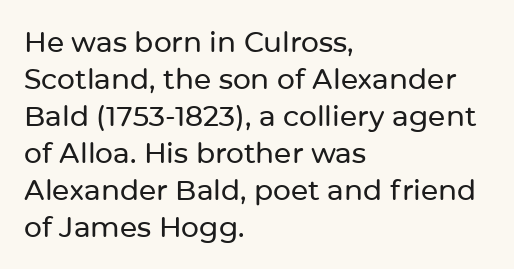
The image shows 28 px sans-serif type, upright; set left-aligned, normal line spacing (1.32x), normal letter spacing, not underlined; low stroke contrast and a medium x-height.
